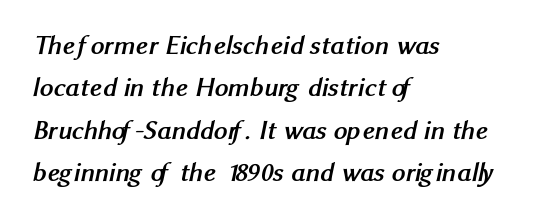
Q: Is the text bold? A: Yes.
Q: Is the text underlined? A: No.
Q: How is the paragraph aligned? A: Left-aligned.
Q: Is the spacing between letters normal or unusually wide? A: Normal.
Q: Is the spacing between lines tight, normal or loose? A: Normal.
